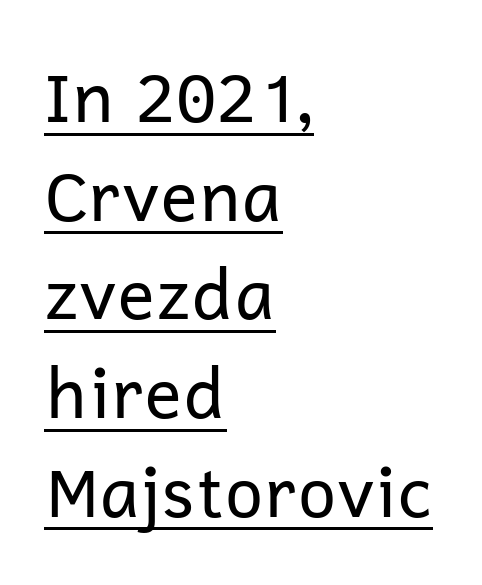
{"serif": "no", "italic": "no", "bold": "no", "weight": "regular", "width": "normal", "stroke_contrast": "low", "x_height": "medium", "monospaced": "no", "underline": "yes", "align": "left", "line_spacing": "normal", "line_spacing_ratio": 1.43, "letter_spacing": "normal", "letter_spacing_em": 0.0, "glyph_px": 69}
